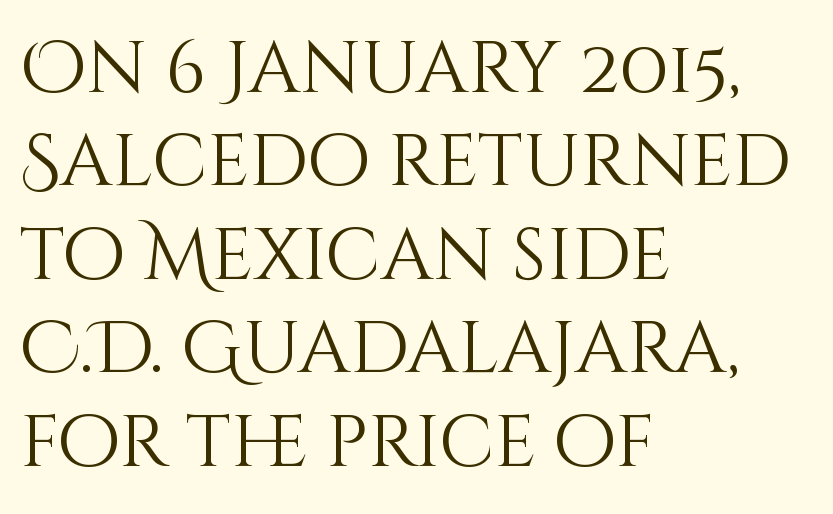
Q: Is the text bold? A: No.
Q: Is the text italic (slanted)? A: No, it is upright.
Q: Is the text underlined? A: No.
Q: How is the paragraph aligned? A: Left-aligned.
Q: Is the spacing between letters normal or unusually wide? A: Normal.
Q: Is the spacing between lines tight, normal or loose? A: Normal.
Q: Width (condensed, normal, or wide)? A: Normal.
Q: Stroke contrast? A: Medium.
Q: x-height? A: Large.
Q: Monospaced? A: No.
